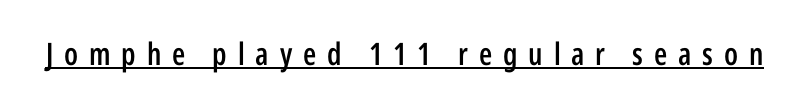
Q: Is the text bold? A: Semi-bold.
Q: Is the text italic (slanted)? A: No, it is upright.
Q: Is the typeface a serif or a sans-serif typeface? A: Sans-serif.
Q: Is the text underlined? A: Yes.
Q: Is the spacing between letters normal or unusually wide? A: Unusually wide.
Q: Width (condensed, normal, or wide)? A: Condensed.
Q: Stroke contrast? A: Low.
Q: x-height? A: Medium.
Q: Monospaced? A: No.
